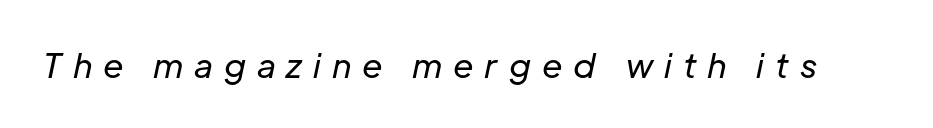
{"italic": "yes", "lean": "right", "slant_degrees": 12, "bold": "no", "weight": "regular", "width": "normal", "stroke_contrast": "low", "x_height": "medium", "monospaced": "no", "underline": "no", "letter_spacing": "wide", "letter_spacing_em": 0.33, "glyph_px": 33}
